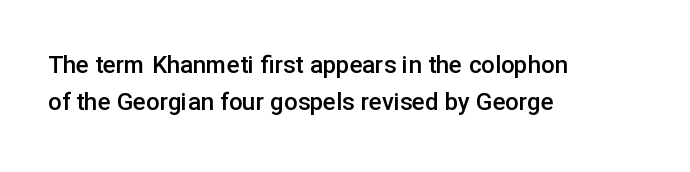
{"italic": "no", "bold": "semi", "underline": "no", "align": "left", "line_spacing": "normal", "line_spacing_ratio": 1.55, "letter_spacing": "normal", "letter_spacing_em": 0.0, "glyph_px": 24}
